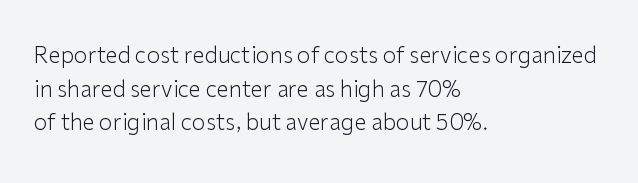
Unbolded letterforms with no extra heft. The letterforms sit shoulder to shoulder at normal distance. Line spacing here is normal. Glance below the letters and you will spot only blank space. Visually the block forms a straight wall on the left and a jagged coastline on the right.
